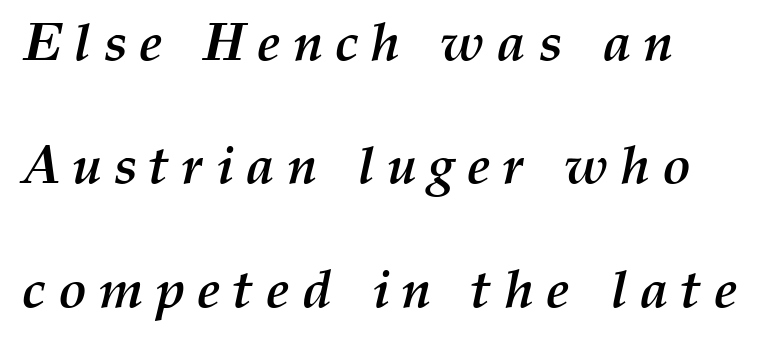
Q: Is the text bold? A: Yes.
Q: Is the text italic (slanted)? A: Yes, it leans right by about 12 degrees.
Q: Is the text underlined? A: No.
Q: How is the paragraph aligned? A: Left-aligned.
Q: Is the spacing between letters normal or unusually wide? A: Unusually wide.
Q: Is the spacing between lines tight, normal or loose? A: Loose.
Q: Width (condensed, normal, or wide)? A: Normal.
Q: Stroke contrast? A: Medium.
Q: x-height? A: Medium.
Q: Monospaced? A: No.
